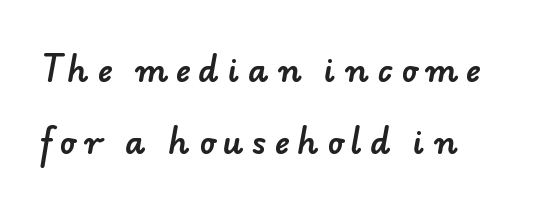
{"serif": "no", "width": "normal", "stroke_contrast": "low", "x_height": "small", "monospaced": "no", "underline": "no", "align": "left", "line_spacing": "loose", "line_spacing_ratio": 2.25, "letter_spacing": "wide", "letter_spacing_em": 0.26, "glyph_px": 32}
